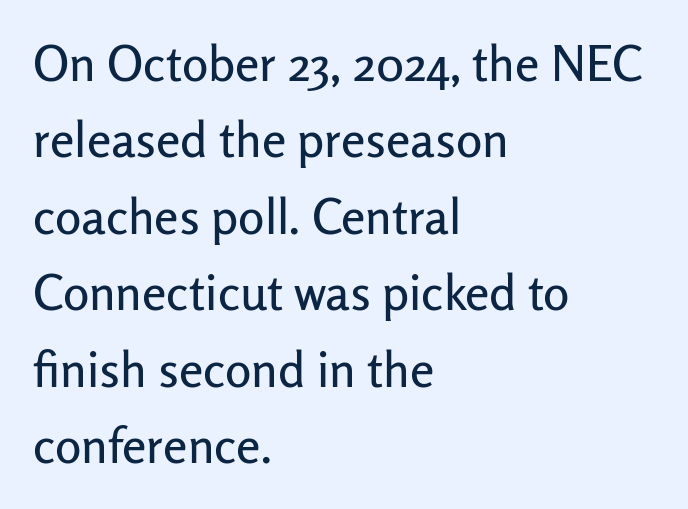
Q: Is the text italic (slanted)? A: No, it is upright.
Q: Is the typeface a serif or a sans-serif typeface? A: Sans-serif.
Q: Is the text underlined? A: No.
Q: How is the paragraph aligned? A: Left-aligned.
Q: Is the spacing between letters normal or unusually wide? A: Normal.
Q: Is the spacing between lines tight, normal or loose? A: Normal.
Q: Width (condensed, normal, or wide)? A: Normal.
Q: Stroke contrast? A: Low.
Q: x-height? A: Medium.
Q: Monospaced? A: No.
